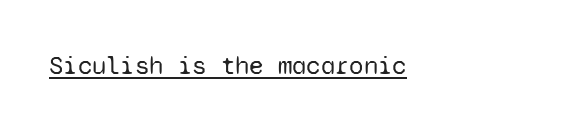
{"italic": "no", "bold": "no", "underline": "yes", "letter_spacing": "normal", "letter_spacing_em": 0.0, "glyph_px": 26}
